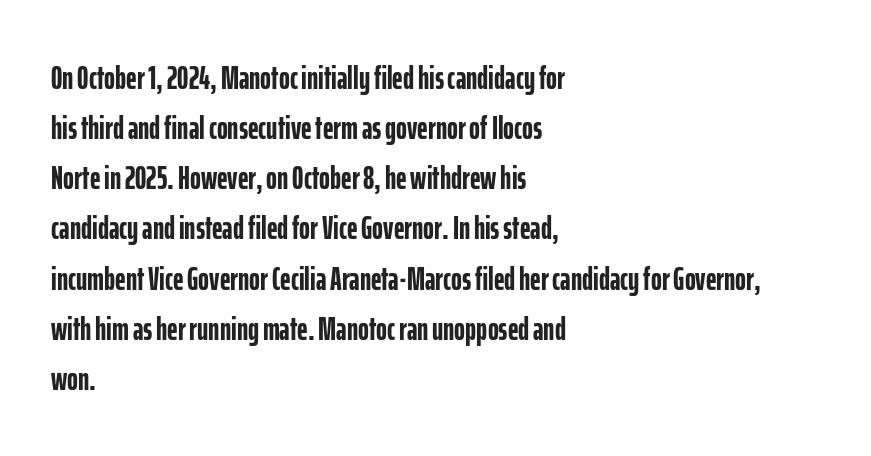
{"serif": "no", "italic": "no", "bold": "yes", "weight": "semibold", "width": "condensed", "stroke_contrast": "low", "x_height": "medium", "monospaced": "no", "underline": "no", "align": "left", "line_spacing": "normal", "line_spacing_ratio": 1.52, "letter_spacing": "normal", "letter_spacing_em": 0.0, "glyph_px": 33}
